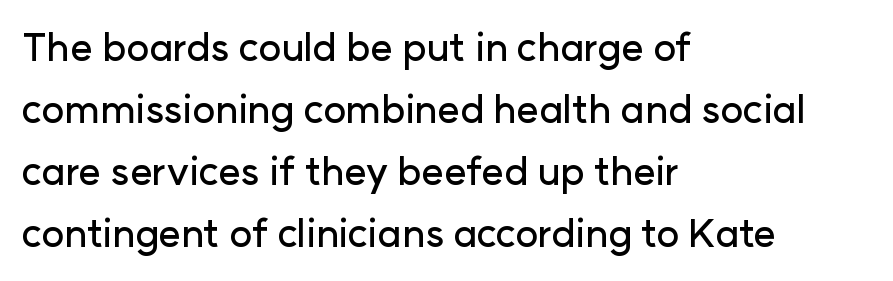
{"serif": "no", "italic": "no", "width": "normal", "stroke_contrast": "low", "x_height": "medium", "monospaced": "no", "underline": "no", "align": "left", "line_spacing": "normal", "line_spacing_ratio": 1.59, "letter_spacing": "normal", "letter_spacing_em": 0.0, "glyph_px": 39}
